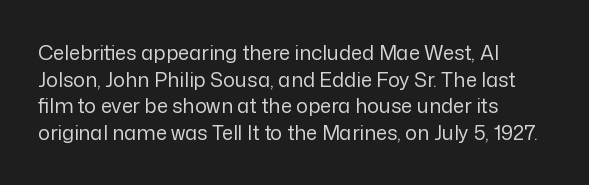
{"italic": "no", "bold": "no", "underline": "no", "align": "left", "line_spacing": "normal", "line_spacing_ratio": 1.33, "letter_spacing": "normal", "letter_spacing_em": 0.0, "glyph_px": 20}
